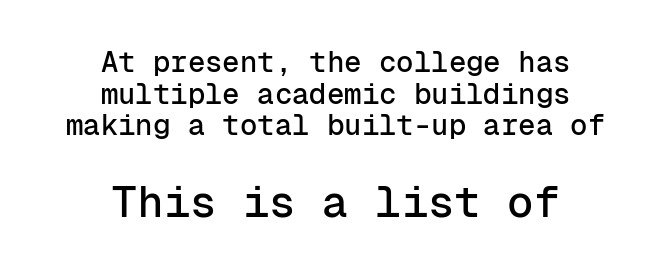
Q: Is the text italic (slanted)? A: No, it is upright.
Q: Is the typeface a serif or a sans-serif typeface? A: Sans-serif.
Q: Is the text underlined? A: No.
Q: How is the paragraph aligned? A: Centered.
Q: Is the spacing between letters normal or unusually wide? A: Normal.
Q: Is the spacing between lines tight, normal or loose? A: Tight.
Q: Which block of text is set in a larger size, the first (top) or the second (bottom)? A: The second (bottom) one.
Q: Width (condensed, normal, or wide)? A: Normal.
Q: Stroke contrast? A: Low.
Q: x-height? A: Medium.
Q: Monospaced? A: Yes.
